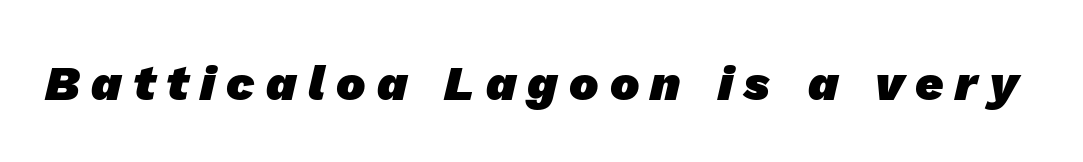
Q: Is the text bold? A: Yes.
Q: Is the typeface a serif or a sans-serif typeface? A: Sans-serif.
Q: Is the text underlined? A: No.
Q: Is the spacing between letters normal or unusually wide? A: Unusually wide.
Q: Width (condensed, normal, or wide)? A: Normal.
Q: Stroke contrast? A: Low.
Q: x-height? A: Medium.
Q: Monospaced? A: No.
